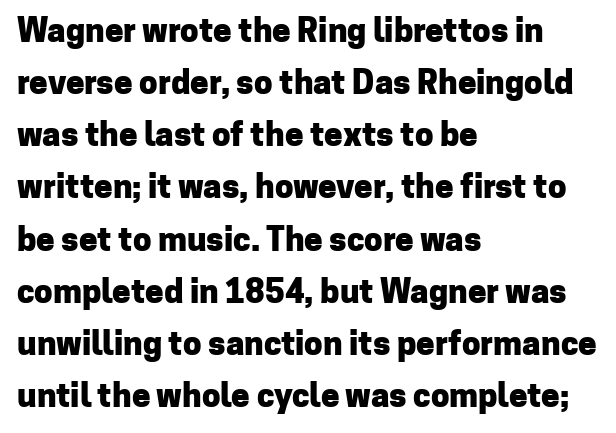
{"serif": "no", "italic": "no", "bold": "yes", "weight": "heavy", "width": "normal", "stroke_contrast": "low", "x_height": "medium", "monospaced": "no", "underline": "no", "align": "left", "line_spacing": "normal", "line_spacing_ratio": 1.58, "letter_spacing": "normal", "letter_spacing_em": 0.0, "glyph_px": 33}
